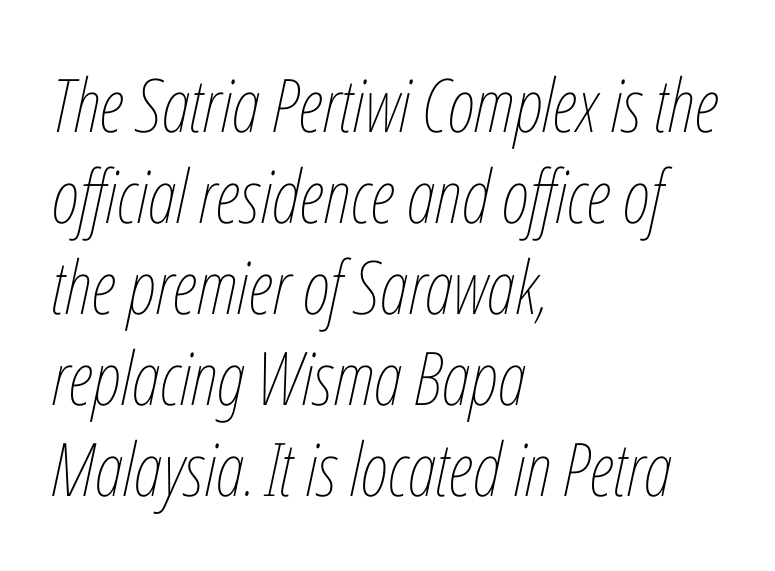
The image shows 74 px thin, condensed type, italic (leaning right); set left-aligned, line spacing 1.23x, normal letter spacing, not underlined; low stroke contrast and a medium x-height.
